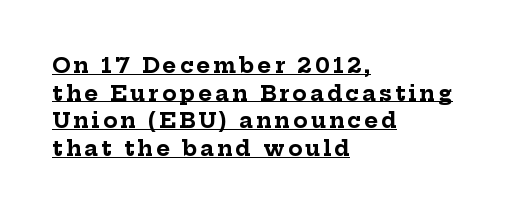
A typesetter would call this leading conventional body-copy spacing. The typography opts for an upright posture over an oblique one. Line beginnings align vertically; line endings do not. Heft: maximum for text — a bold. Students, observe the line beneath the letters — that is underlining.
